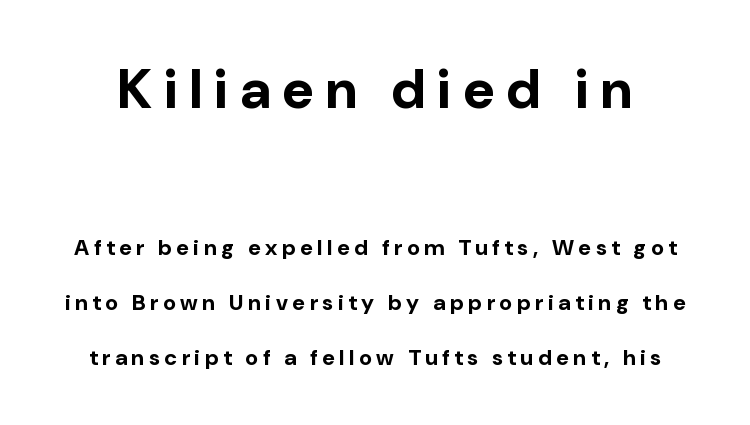
The image shows 55 px bold sans-serif type, upright; set loose line spacing (2.48x), unusually wide letter spacing (+0.21 em), not underlined; the first (top) block is 2.5x larger; low stroke contrast and a medium x-height.
